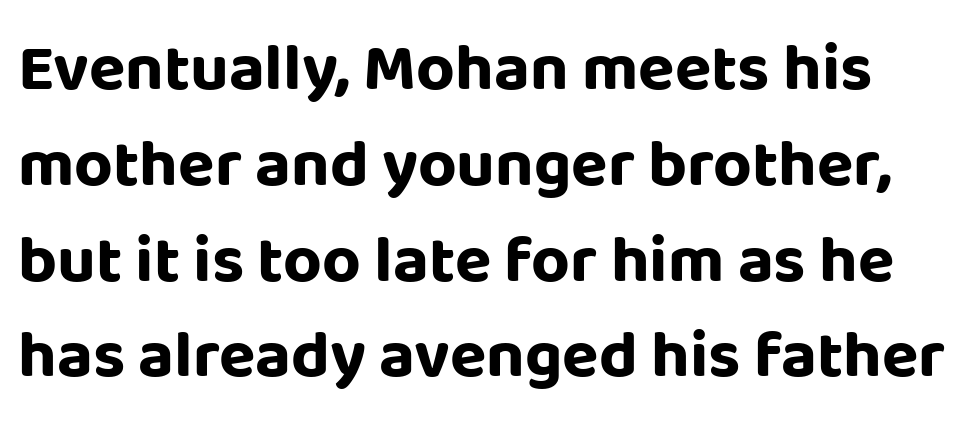
The image shows 67 px bold sans-serif type, upright; set normal line spacing (1.43x), normal letter spacing, not underlined; low stroke contrast and a large x-height.
